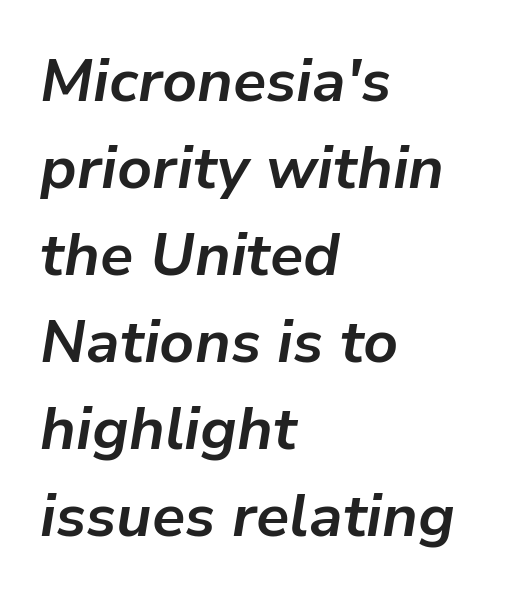
{"italic": "yes", "lean": "right", "slant_degrees": 9, "bold": "yes", "weight": "bold", "width": "normal", "stroke_contrast": "low", "x_height": "medium", "monospaced": "no", "underline": "no", "align": "left", "line_spacing": "normal", "line_spacing_ratio": 1.45, "letter_spacing": "normal", "letter_spacing_em": 0.0, "glyph_px": 60}
